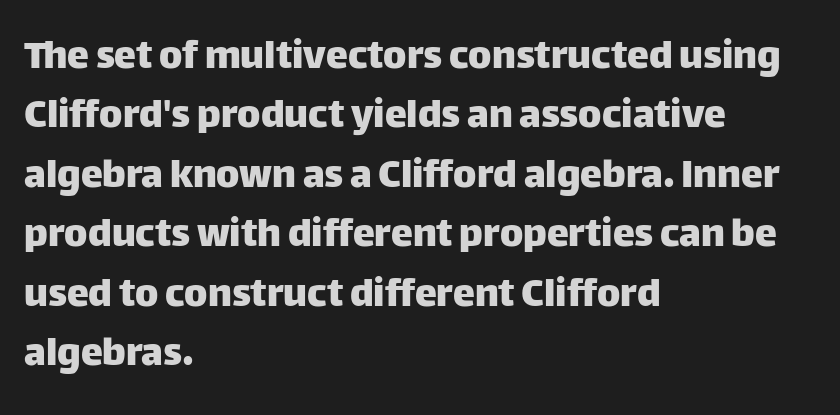
Q: Is the text italic (slanted)? A: No, it is upright.
Q: Is the typeface a serif or a sans-serif typeface? A: Sans-serif.
Q: Is the text underlined? A: No.
Q: How is the paragraph aligned? A: Left-aligned.
Q: Is the spacing between letters normal or unusually wide? A: Normal.
Q: Is the spacing between lines tight, normal or loose? A: Normal.
Q: Width (condensed, normal, or wide)? A: Normal.
Q: Stroke contrast? A: Low.
Q: x-height? A: Large.
Q: Monospaced? A: No.
